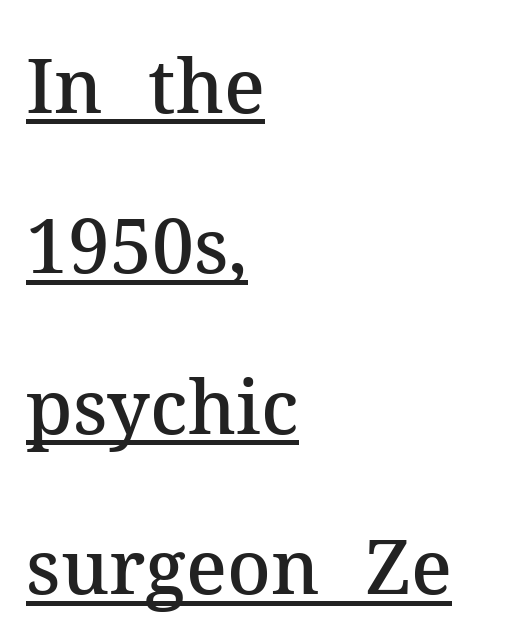
Q: Is the text bold? A: Semi-bold.
Q: Is the text italic (slanted)? A: No, it is upright.
Q: Is the typeface a serif or a sans-serif typeface? A: Serif.
Q: Is the text underlined? A: Yes.
Q: How is the paragraph aligned? A: Left-aligned.
Q: Is the spacing between letters normal or unusually wide? A: Normal.
Q: Is the spacing between lines tight, normal or loose? A: Loose.
Q: Width (condensed, normal, or wide)? A: Normal.
Q: Stroke contrast? A: Medium.
Q: x-height? A: Medium.
Q: Monospaced? A: No.
